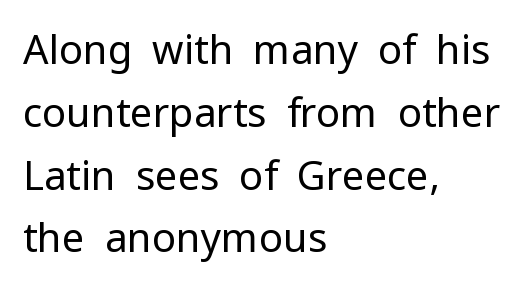
Looks like regular typesetting: each glyph gets only the width it needs. This rendering leaves character spacing at its baseline value. The strokes are not fattened; the text isn't bold. Type style note: lacks serifs. Lines of text with bare space underneath. Each new line begins a customary step beneath the previous one.
